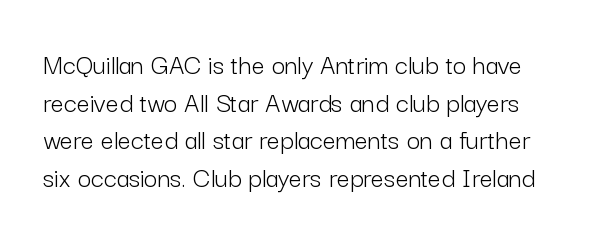
{"serif": "no", "italic": "no", "bold": "no", "weight": "light", "width": "normal", "stroke_contrast": "low", "x_height": "medium", "monospaced": "no", "underline": "no", "line_spacing": "normal", "line_spacing_ratio": 1.3, "letter_spacing": "normal", "letter_spacing_em": 0.0, "glyph_px": 29}
